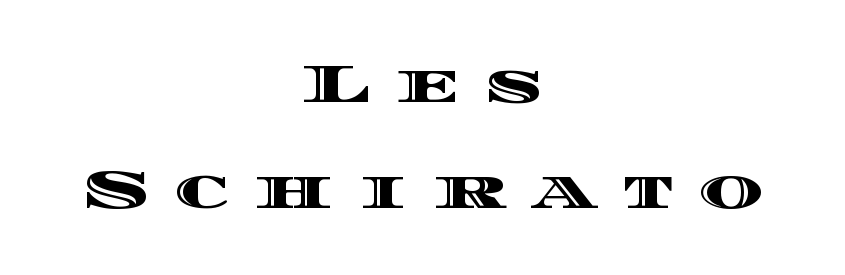
Q: Is the text italic (slanted)? A: No, it is upright.
Q: Is the text underlined? A: No.
Q: How is the paragraph aligned? A: Centered.
Q: Is the spacing between letters normal or unusually wide? A: Unusually wide.
Q: Is the spacing between lines tight, normal or loose? A: Loose.
Q: Width (condensed, normal, or wide)? A: Wide.
Q: x-height? A: Large.
Q: Monospaced? A: No.
